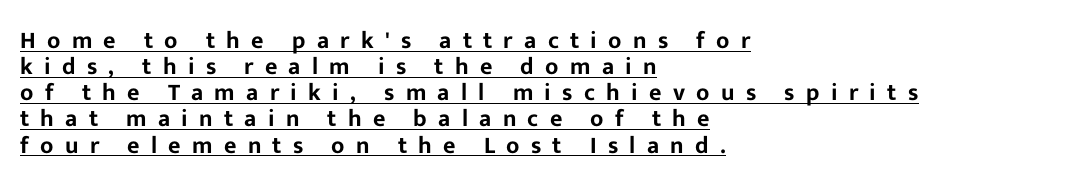
{"italic": "no", "underline": "yes", "align": "left", "line_spacing": "tight", "line_spacing_ratio": 1.09, "letter_spacing": "wide", "letter_spacing_em": 0.47, "glyph_px": 24}
